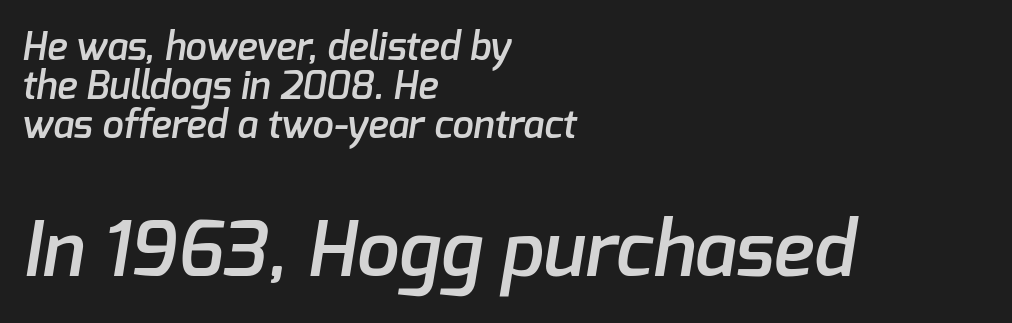
Summary of weight: moderately heavy, a semibold. Each new line begins almost immediately beneath the previous one. In terms of letterspacing, this is plain default setting. This sample has the flowing, uneven cadence of proportional lettering. Nobody drew a line under any word here.
